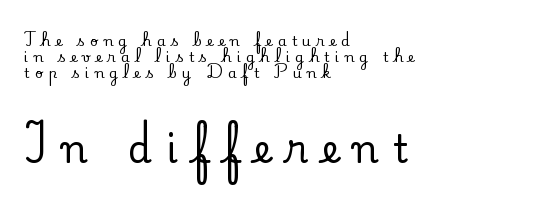
The font family rendered here belongs to the serif group. Check under the words: just untouched page. Bigger letters appear in the bottom chunk; the top chunk is reduced. The axis of the letterforms is exactly vertical.
